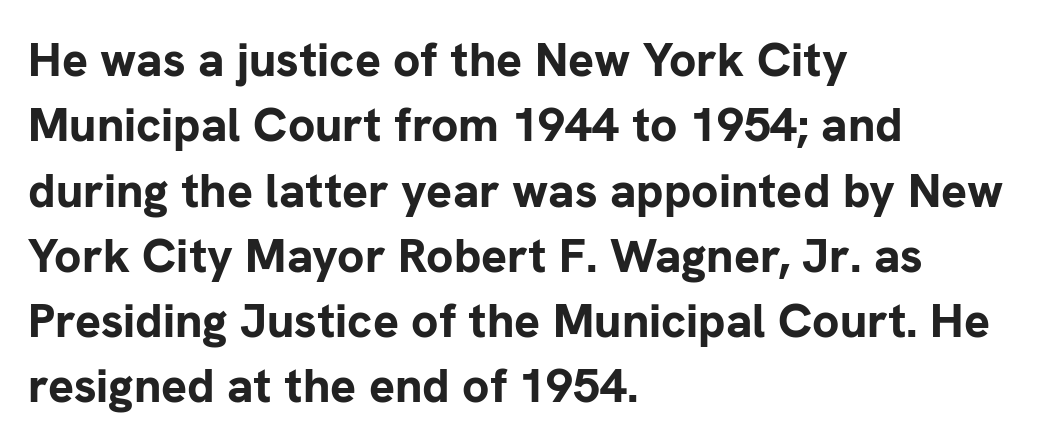
The image shows 48 px bold sans-serif type, upright; set left-aligned, normal line spacing (1.36x), normal letter spacing, not underlined; low stroke contrast and a medium x-height.
